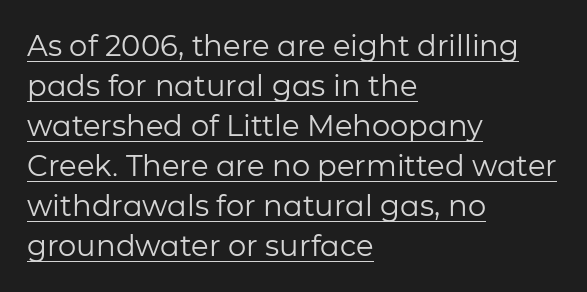
{"serif": "no", "italic": "no", "bold": "no", "weight": "regular", "width": "normal", "stroke_contrast": "low", "x_height": "medium", "monospaced": "no", "underline": "yes", "align": "left", "line_spacing": "normal", "line_spacing_ratio": 1.38, "letter_spacing": "normal", "letter_spacing_em": 0.0, "glyph_px": 29}
